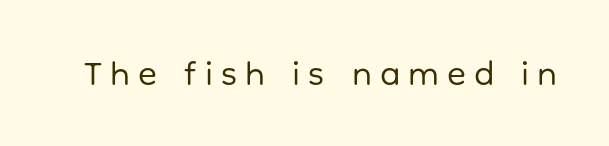
The letters advance in unequal steps, a hallmark of proportional type. Compared with typical body copy, the letter spacing here is much looser. The typesetting does not lean heavy: it is not bold. A bare baseline throughout the passage. Letterform terminals end flat and unadorned throughout the passage. It's the straight-up-and-down kind of type.
